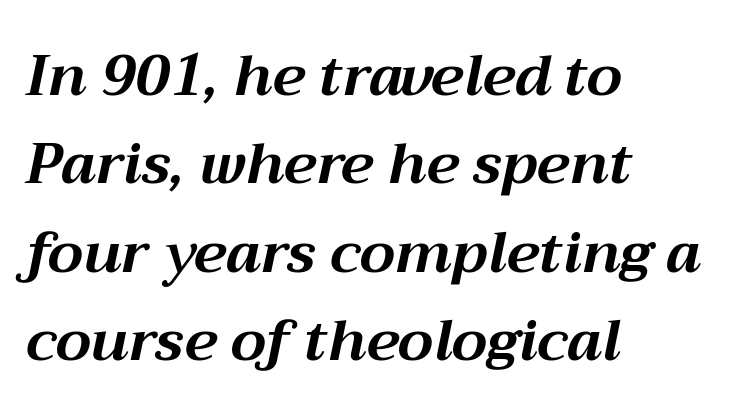
The image shows 57 px bold type, italic (leaning right); set left-aligned, normal line spacing (1.55x), normal letter spacing, not underlined; medium stroke contrast and a medium x-height.
